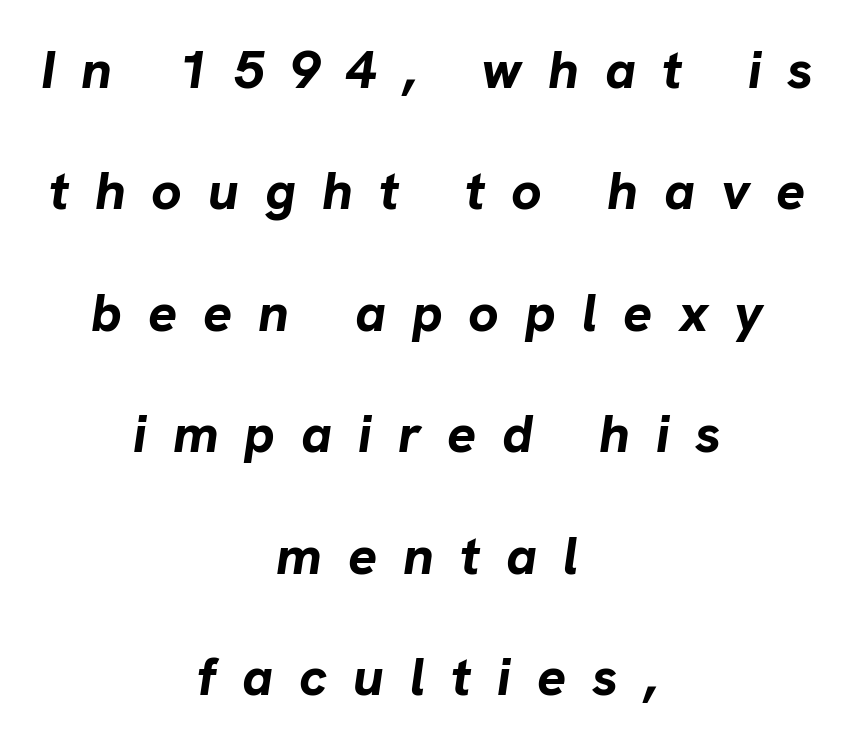
Here the glyphs are tracked loosely, breaking word shapes into spaced letters. Where is the straight margin? There isn't one; the lines are centered. Do the characters align in a grid? No, the font is proportional. Loosely led — the rows are spread out. This is oblique type, the kind used for emphasis or titles. Any mark beneath the type? The region is blank.
